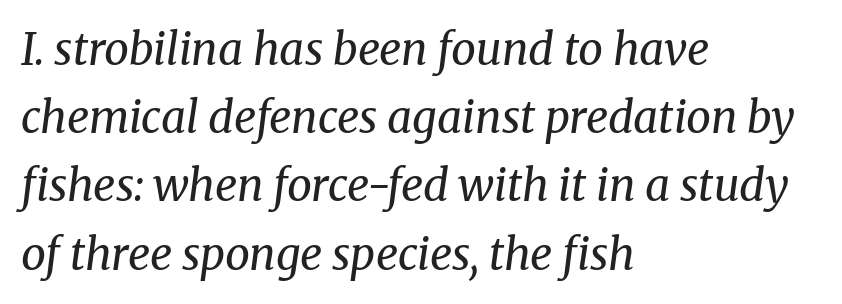
The image shows 44 px regular-weight serif type, italic (leaning right); set left-aligned, normal line spacing (1.55x), normal letter spacing, not underlined; medium stroke contrast and a medium x-height.
